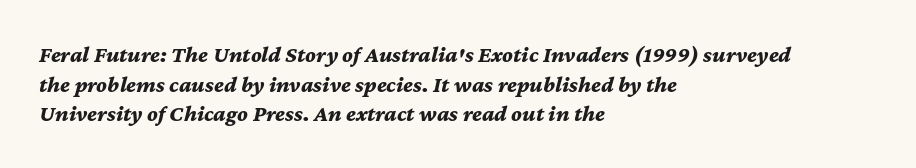
Q: Is the text bold? A: Yes.
Q: Is the text italic (slanted)? A: Yes, it leans right by about 12 degrees.
Q: Is the text underlined? A: No.
Q: How is the paragraph aligned? A: Left-aligned.
Q: Is the spacing between letters normal or unusually wide? A: Normal.
Q: Is the spacing between lines tight, normal or loose? A: Normal.
